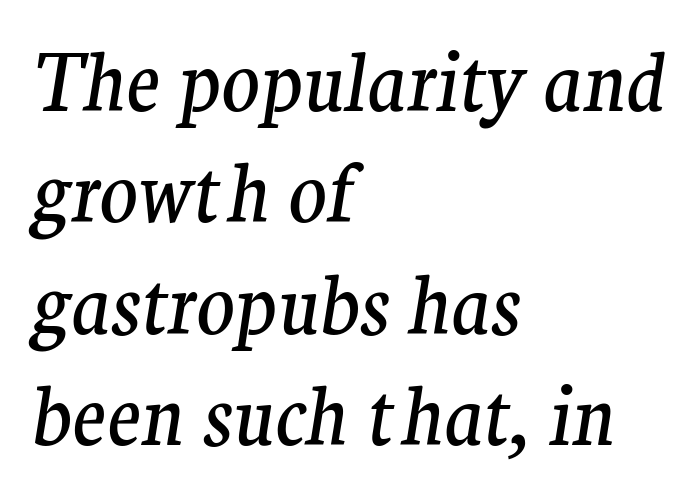
{"serif": "yes", "italic": "yes", "lean": "right", "slant_degrees": 9, "bold": "no", "weight": "regular", "width": "normal", "stroke_contrast": "medium", "x_height": "medium", "monospaced": "no", "underline": "no", "align": "left", "line_spacing": "normal", "line_spacing_ratio": 1.41, "letter_spacing": "normal", "letter_spacing_em": 0.0, "glyph_px": 79}
